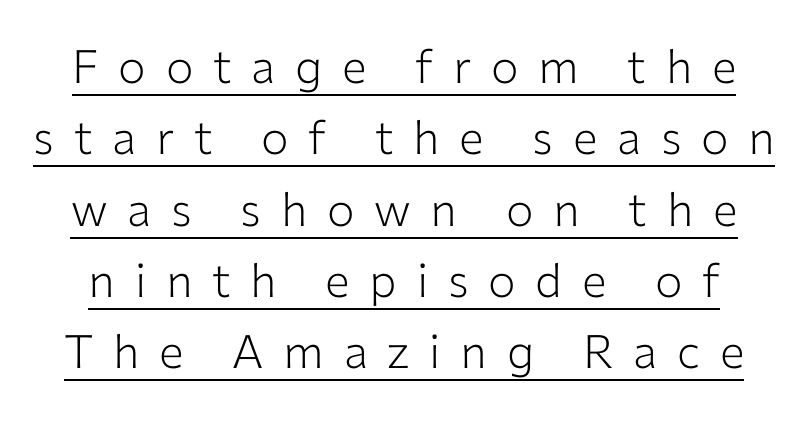
Classification — sans serif. Descenders here cross a horizontal rule under the line. This sample uses expanded letter spacing, leaving extra air between glyphs. Honestly, the row spacing looks completely unremarkable. Is this a fixed-width face? No — the glyphs have proportional, varying widths. The characters are drawn with everyday or finer stroke widths.
